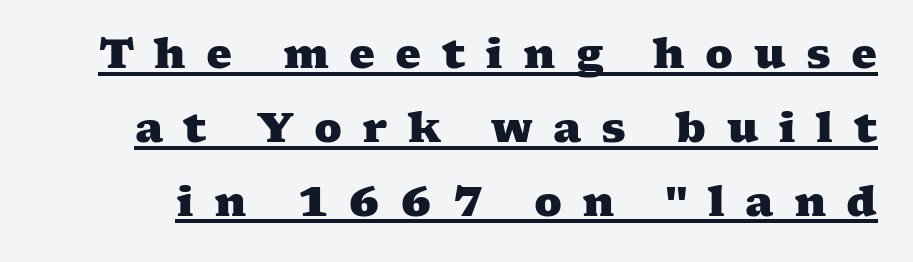
Spacing between characters has been opened up far beyond the box default. Type style note: has serifs. Look at the stroke-to-counter ratio: heavy, a bold. The specimen includes a rule beneath the text block's lines.
